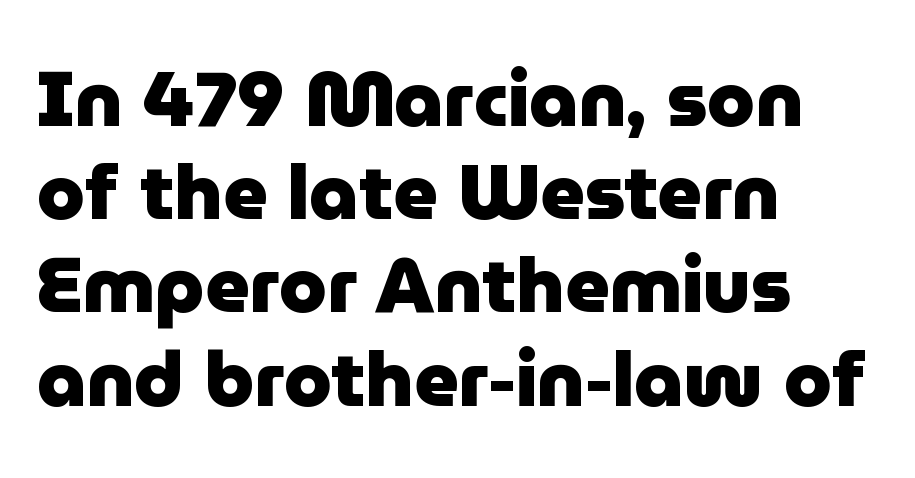
Short and long lines alike share a common starting point at left. Characters follow at the spacing the type designer built in. Do the characters align in a grid? No, the font is proportional. As a designer I'd log this as weight 700, bold. This rendering employs a face without finishing strokes, i.e., a sans-serif. The typography opts for an upright posture over an oblique one.
